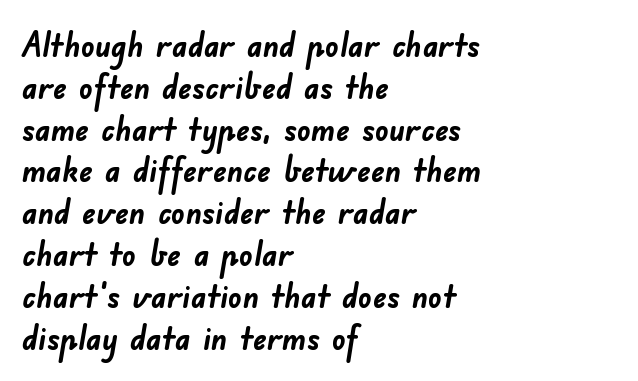
The image shows 34 px semibold sans-serif type; set left-aligned, line spacing 1.23x, normal letter spacing, not underlined; low stroke contrast and a small x-height.
